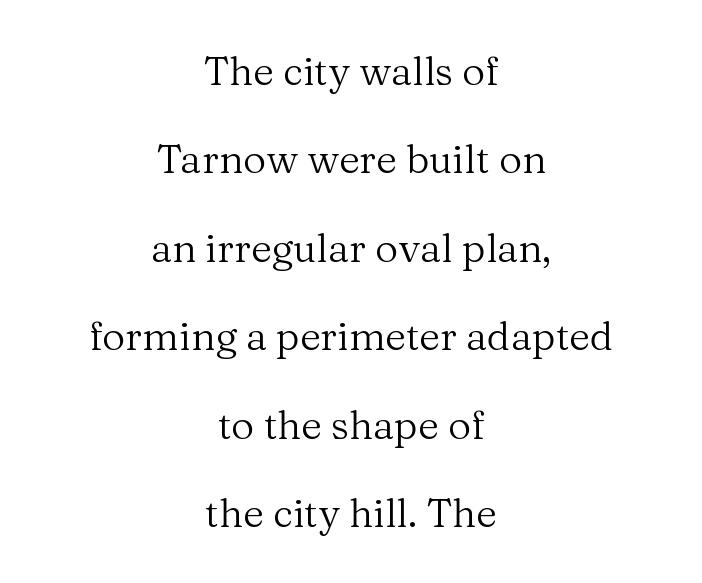
The image shows 40 px regular-weight serif type, upright; set centered, loose line spacing (2.21x), normal letter spacing, not underlined; medium stroke contrast and a medium x-height.
